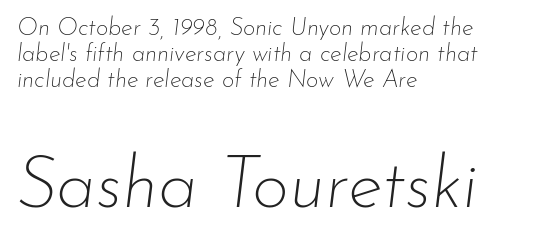
Q: Is the text bold? A: No.
Q: Is the text italic (slanted)? A: Yes, it leans right by about 7 degrees.
Q: Is the text underlined? A: No.
Q: How is the paragraph aligned? A: Left-aligned.
Q: Is the spacing between letters normal or unusually wide? A: Normal.
Q: Is the spacing between lines tight, normal or loose? A: Tight.
Q: Which block of text is set in a larger size, the first (top) or the second (bottom)? A: The second (bottom) one.
Q: Width (condensed, normal, or wide)? A: Normal.
Q: Stroke contrast? A: Low.
Q: x-height? A: Small.
Q: Monospaced? A: No.
